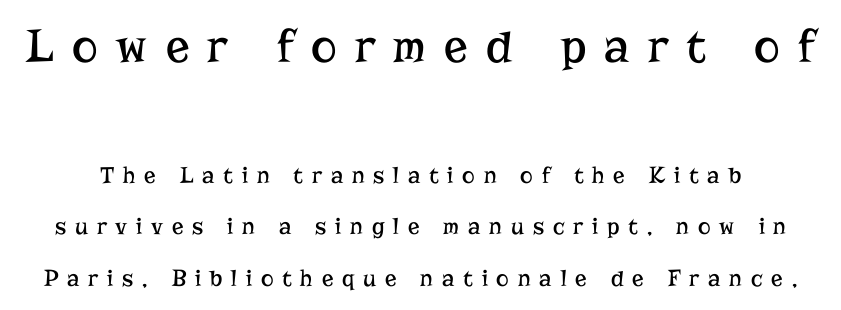
The image shows 49 px regular-weight serif type, upright; set loose line spacing (2.14x), unusually wide letter spacing (+0.37 em), not underlined; the first (top) block is 2.04x larger; low stroke contrast and a medium x-height.
